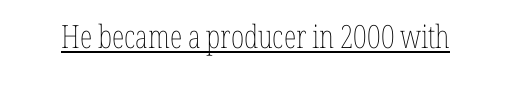
{"italic": "no", "bold": "no", "weight": "thin", "width": "condensed", "stroke_contrast": "low", "x_height": "medium", "monospaced": "no", "underline": "yes", "letter_spacing": "normal", "letter_spacing_em": 0.0, "glyph_px": 32}
